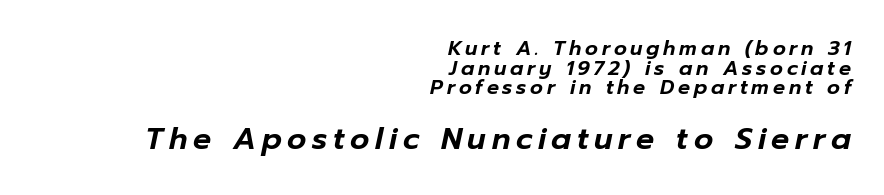
Each letter keeps its own natural width here, so spacing adapts to shape. Whoever set this made the second block the dominant, larger element. Bare-footed words on every line. Compared with a flush-left layout, this one pins lines to the opposite, right side.
